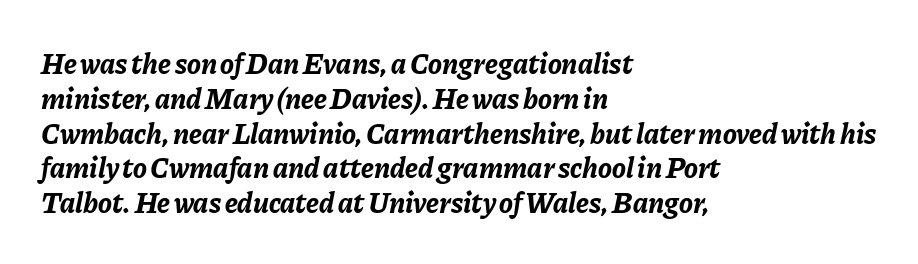
Q: Is the text bold? A: Yes.
Q: Is the text italic (slanted)? A: Yes, it leans right by about 11 degrees.
Q: Is the text underlined? A: No.
Q: How is the paragraph aligned? A: Left-aligned.
Q: Is the spacing between letters normal or unusually wide? A: Normal.
Q: Width (condensed, normal, or wide)? A: Normal.
Q: Stroke contrast? A: Low.
Q: x-height? A: Medium.
Q: Monospaced? A: No.
